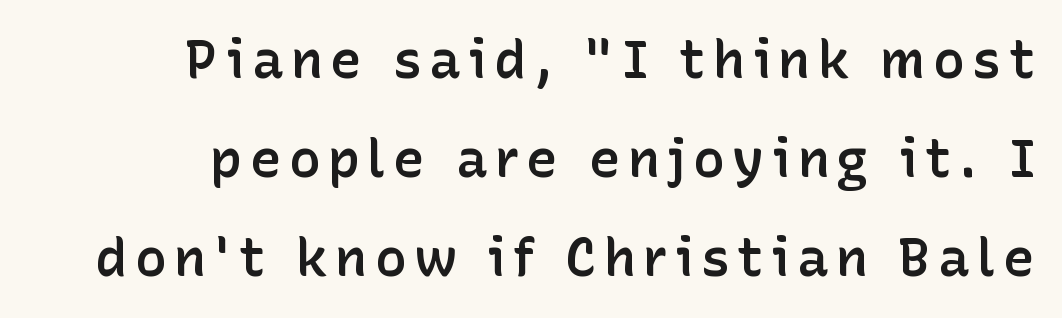
The image shows 53 px semibold sans-serif type, upright; set right-aligned, line spacing 1.87x, not underlined; low stroke contrast and a medium x-height.
